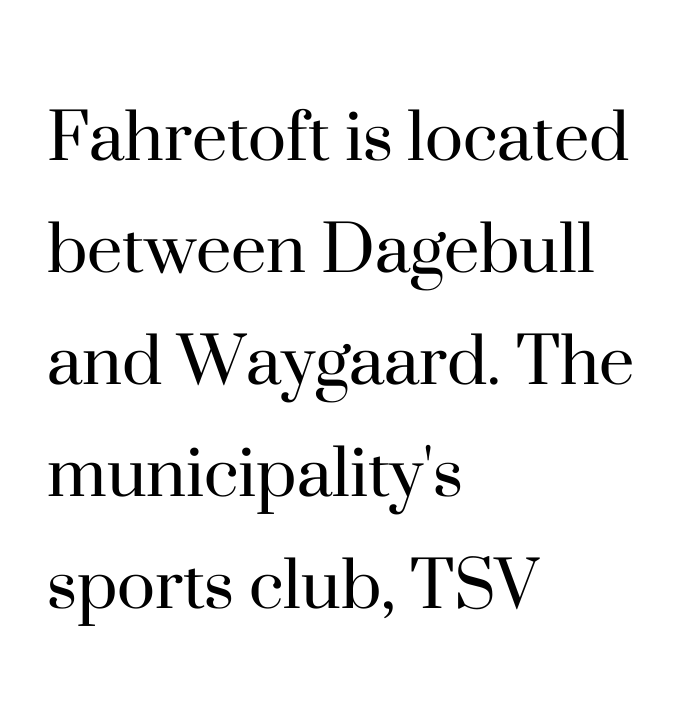
The image shows 80 px regular-weight serif type, upright; set left-aligned, normal line spacing (1.4x), normal letter spacing, not underlined; high stroke contrast and a small x-height.
